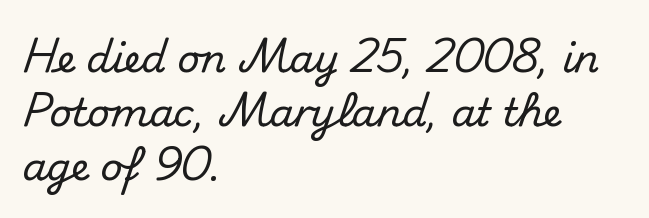
Q: Is the text italic (slanted)? A: Yes.
Q: Is the typeface a serif or a sans-serif typeface? A: Sans-serif.
Q: Is the text underlined? A: No.
Q: How is the paragraph aligned? A: Left-aligned.
Q: Is the spacing between letters normal or unusually wide? A: Normal.
Q: Is the spacing between lines tight, normal or loose? A: Normal.
Q: Width (condensed, normal, or wide)? A: Normal.
Q: Stroke contrast? A: Medium.
Q: x-height? A: Small.
Q: Monospaced? A: No.
